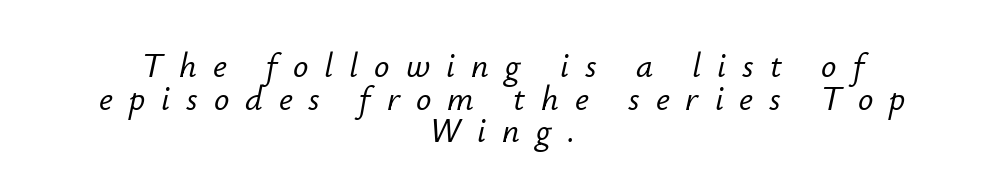
The image shows 34 px text type, italic (leaning right); set centered, tight line spacing (0.96x), unusually wide letter spacing (+0.47 em), not underlined; low stroke contrast and a small x-height.
